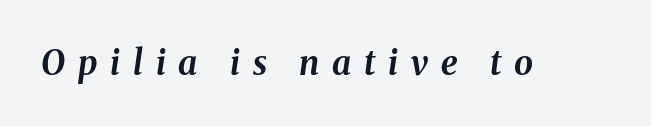
Q: Is the text bold? A: Yes.
Q: Is the text italic (slanted)? A: Yes, it leans right by about 8 degrees.
Q: Is the text underlined? A: No.
Q: Is the spacing between letters normal or unusually wide? A: Unusually wide.
Q: Width (condensed, normal, or wide)? A: Normal.
Q: Stroke contrast? A: Medium.
Q: x-height? A: Medium.
Q: Monospaced? A: No.
